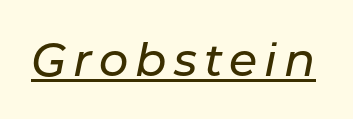
The face used here is proportionally spaced, like ordinary book or web type. This rendering features underlined lettering. The passage shown leans; its letterforms are oblique.
